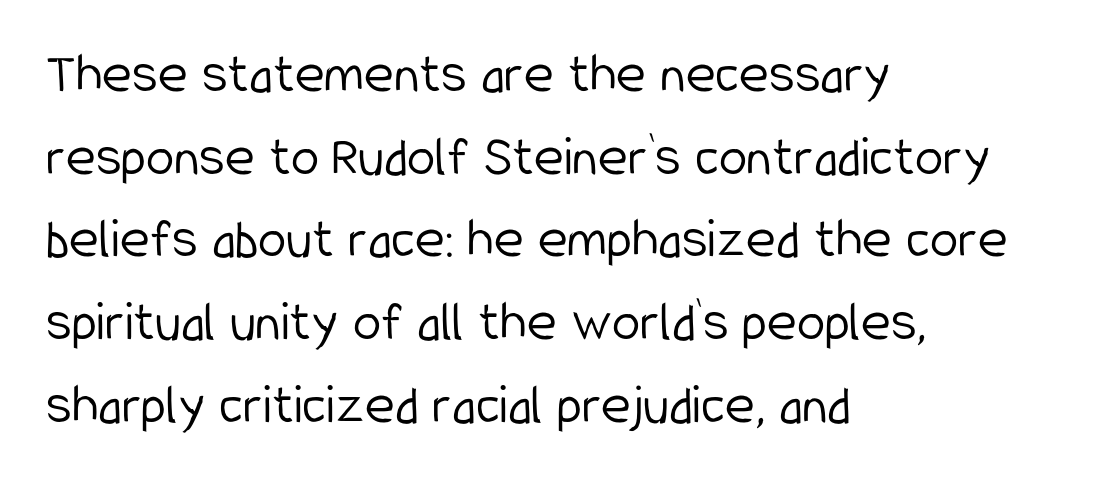
A typesetter would label this face a sans. Here the designer chose a conventional face with non-uniform glyph widths. Regarding leading, the lines here are spaced in the standard way. No letter is thick-stroked: the sample isn't bold. Layout note: lines flush left.
